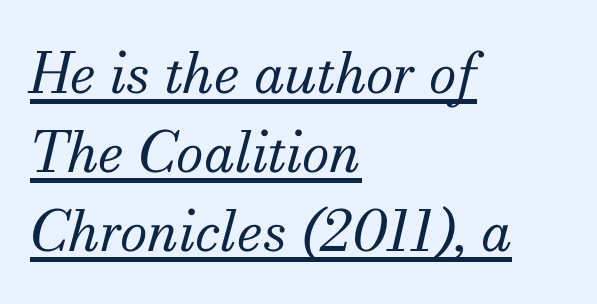
The tracking reads as untouched default to a designer's eye. Line starts are locked; line ends wander. Rendered with sloped, italic letterforms. What's the leading like? Ordinary, nothing unusual.
